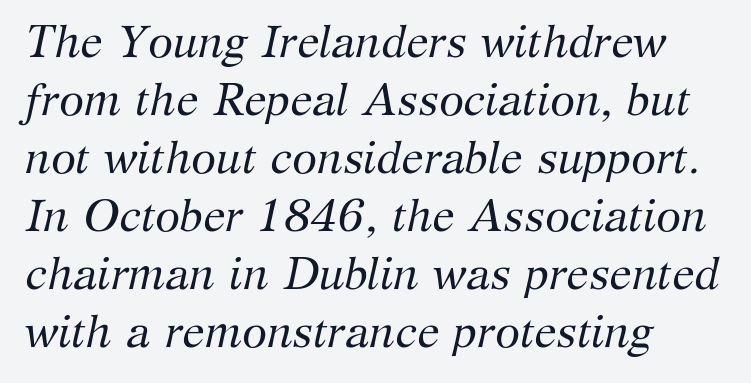
Q: Is the text bold? A: No.
Q: Is the text italic (slanted)? A: Yes, it leans right by about 12 degrees.
Q: Is the typeface a serif or a sans-serif typeface? A: Serif.
Q: Is the text underlined? A: No.
Q: How is the paragraph aligned? A: Left-aligned.
Q: Is the spacing between letters normal or unusually wide? A: Normal.
Q: Is the spacing between lines tight, normal or loose? A: Normal.
Q: Width (condensed, normal, or wide)? A: Normal.
Q: Stroke contrast? A: Medium.
Q: x-height? A: Medium.
Q: Monospaced? A: No.
